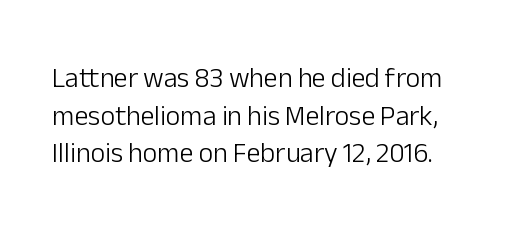
The image shows 28 px light sans-serif type, upright; set normal line spacing (1.34x), normal letter spacing, not underlined; low stroke contrast and a medium x-height.
